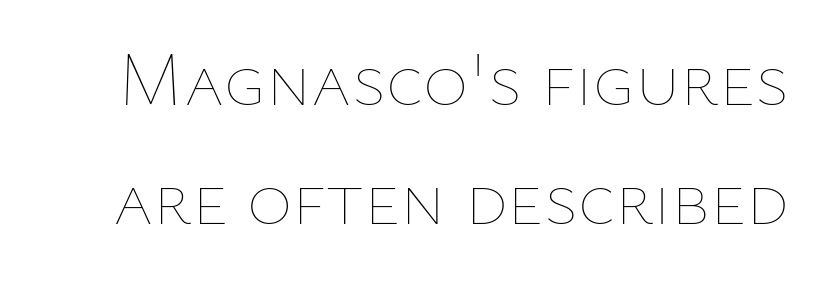
The image shows 77 px thin type, upright; set normal line spacing (1.54x), normal letter spacing, not underlined; low stroke contrast and a medium x-height.
